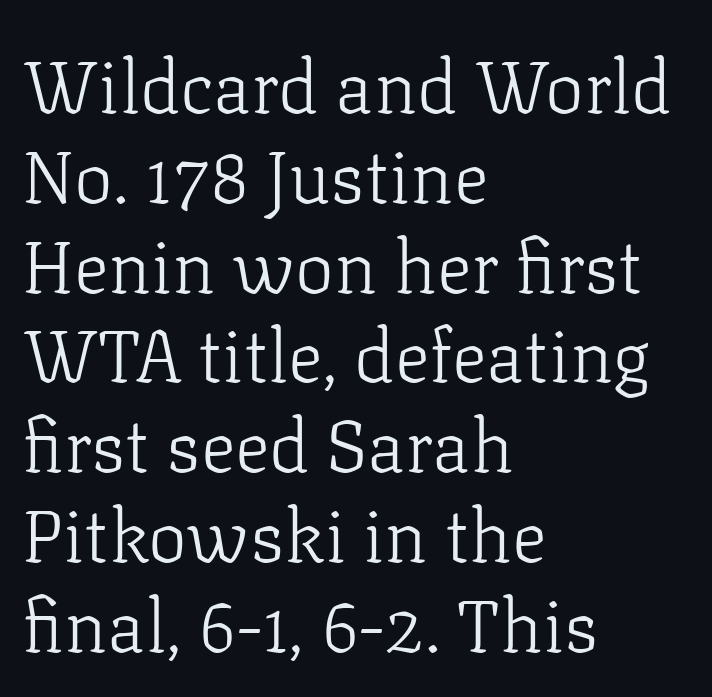
{"serif": "yes", "italic": "no", "bold": "no", "weight": "light", "width": "normal", "stroke_contrast": "low", "x_height": "medium", "monospaced": "no", "underline": "no", "align": "left", "line_spacing_ratio": 1.23, "letter_spacing": "normal", "letter_spacing_em": 0.0, "glyph_px": 73}
